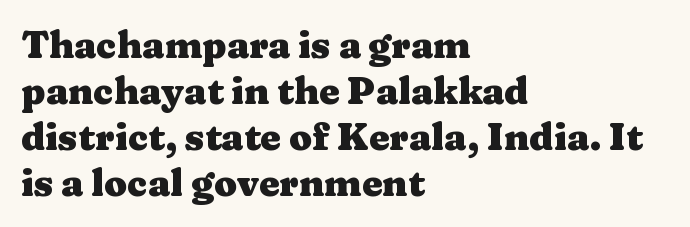
The passage shown is typed in a proportional face where columns would drift. The letters carry serifs — small finishing strokes at the ends of their stems. The specimen omits any rule beneath the text block's lines. Italic: no, the glyphs are upright roman. The compositor pushed each line to the left boundary. Every letter is thick-stroked: bold, no question.
